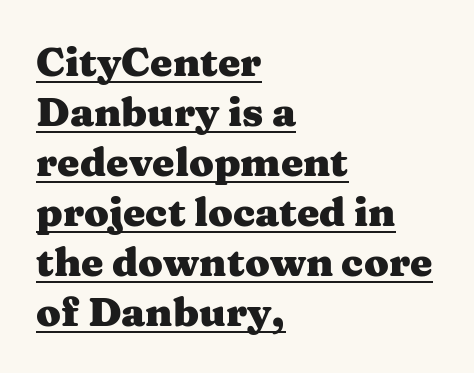
Q: Is the text bold? A: Yes.
Q: Is the text italic (slanted)? A: No, it is upright.
Q: Is the typeface a serif or a sans-serif typeface? A: Serif.
Q: Is the text underlined? A: Yes.
Q: How is the paragraph aligned? A: Left-aligned.
Q: Is the spacing between letters normal or unusually wide? A: Normal.
Q: Is the spacing between lines tight, normal or loose? A: Normal.
Q: Width (condensed, normal, or wide)? A: Wide.
Q: Stroke contrast? A: Medium.
Q: x-height? A: Medium.
Q: Monospaced? A: No.
